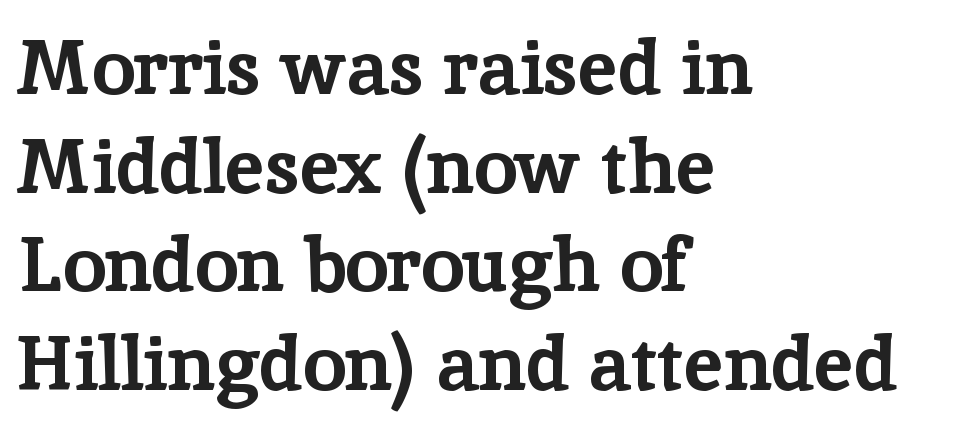
Q: Is the text bold? A: Yes.
Q: Is the text italic (slanted)? A: No, it is upright.
Q: Is the typeface a serif or a sans-serif typeface? A: Serif.
Q: Is the text underlined? A: No.
Q: How is the paragraph aligned? A: Left-aligned.
Q: Is the spacing between letters normal or unusually wide? A: Normal.
Q: Is the spacing between lines tight, normal or loose? A: Normal.
Q: Width (condensed, normal, or wide)? A: Normal.
Q: Stroke contrast? A: Low.
Q: x-height? A: Medium.
Q: Monospaced? A: No.
